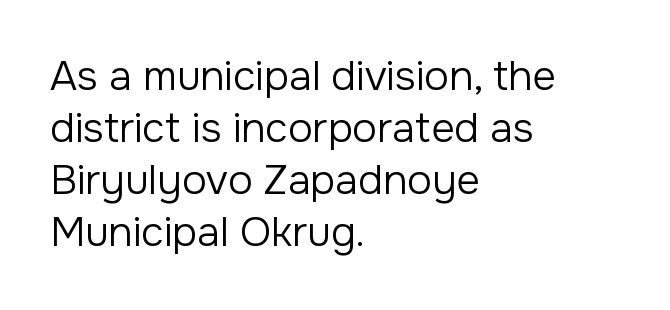
Unmarked baselines from the first word to the last. Students, note that the glyphs here touch the page at normal intervals. Ordinary non-slanted type is in use. A classic flush-left, rag-right setting is used for this passage. Do the characters align in a grid? No, the font is proportional. The face used here is a sans, in the tradition of grotesques and geometrics.
